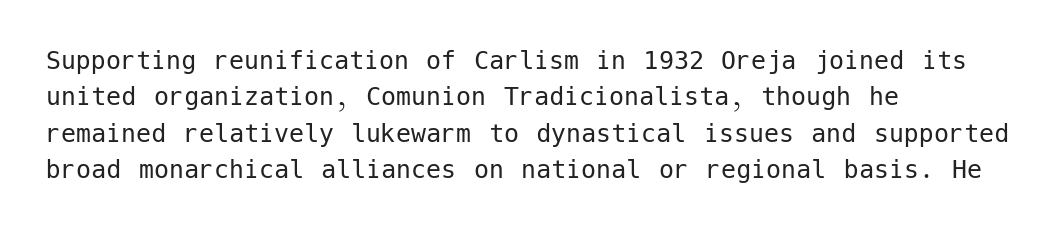
{"serif": "no", "italic": "no", "bold": "no", "weight": "regular", "width": "normal", "stroke_contrast": "low", "x_height": "medium", "underline": "no", "align": "left", "line_spacing_ratio": 1.21, "letter_spacing": "normal", "letter_spacing_em": 0.0, "glyph_px": 30}
